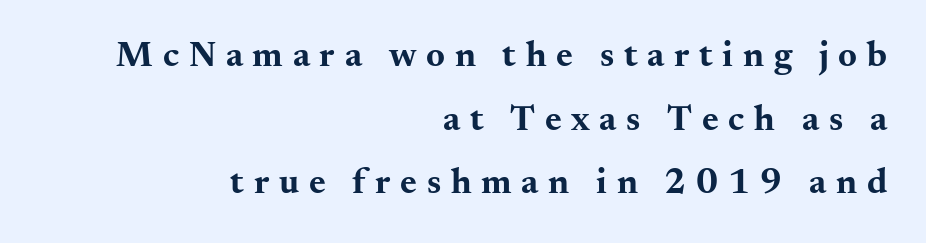
{"serif": "yes", "italic": "no", "bold": "yes", "weight": "bold", "width": "wide", "stroke_contrast": "medium", "x_height": "small", "monospaced": "no", "underline": "no", "align": "right", "line_spacing_ratio": 1.77, "letter_spacing": "wide", "letter_spacing_em": 0.27, "glyph_px": 36}
